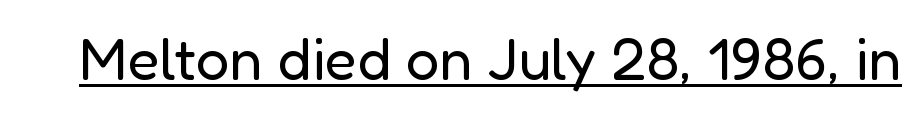
Proportional: the letters do not fall into vertical columns. Glyph-to-glyph distance matches everyday printed text. A quiet, ordinary-to-light weight characterises the typeface. The font's upright variant was chosen for this text. Grotesque or geometric, the face here clearly has no serifs.
